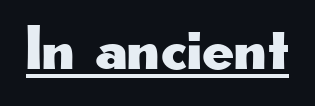
The image shows 63 px wide sans-serif type, upright; set normal letter spacing, underlined; low stroke contrast and a small x-height.
